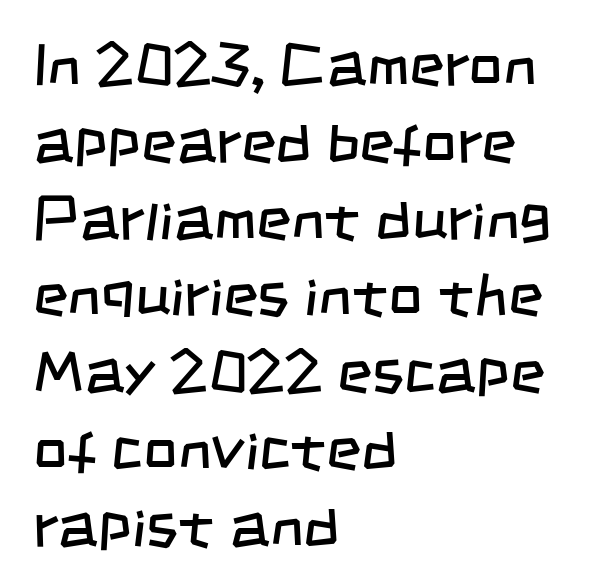
The image shows 60 px regular-weight, condensed sans-serif type; set left-aligned, normal line spacing (1.28x), normal letter spacing, not underlined; low stroke contrast and a large x-height.
